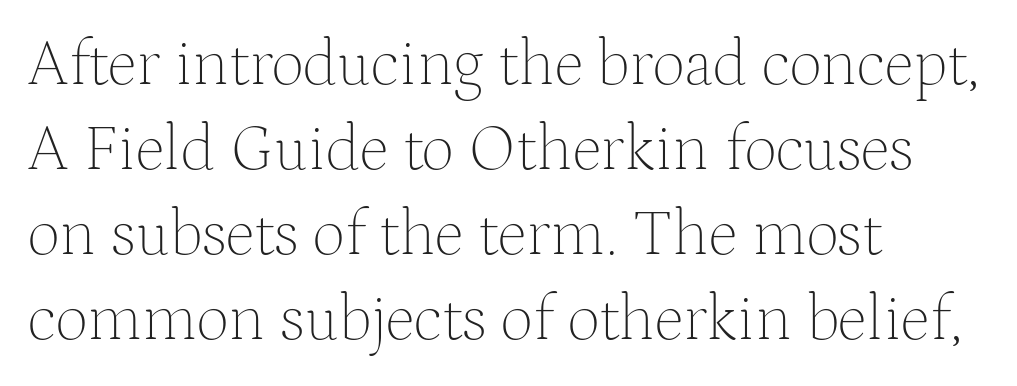
{"serif": "yes", "italic": "no", "bold": "no", "weight": "thin", "width": "normal", "stroke_contrast": "medium", "x_height": "medium", "monospaced": "no", "underline": "no", "align": "left", "line_spacing": "normal", "line_spacing_ratio": 1.31, "letter_spacing": "normal", "letter_spacing_em": 0.0, "glyph_px": 65}
